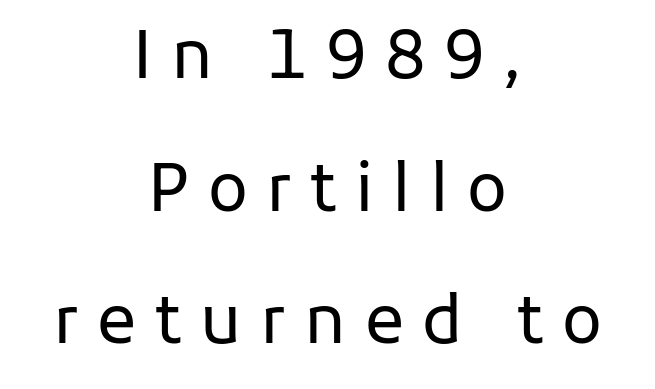
The image shows 66 px regular-weight sans-serif type, upright; set centered, loose line spacing (2.01x), unusually wide letter spacing (+0.28 em), not underlined; low stroke contrast and a medium x-height.
